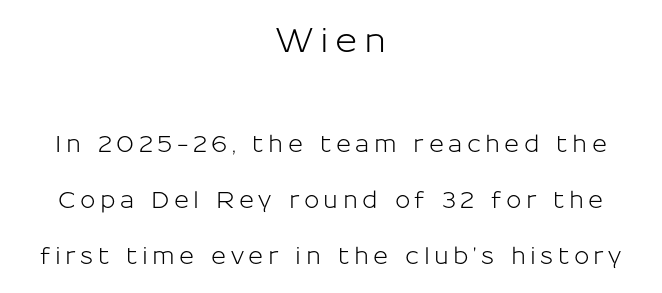
This sample uses an upright cut, with every glyph sitting square on the baseline. Each letter keeps its own natural width here, so spacing adapts to shape. Font category for this specimen: sans-serif. Line spacing here is loose. A clean baseline with only descenders dipping below it. Here the first block reads like a headline and the second like body copy.
